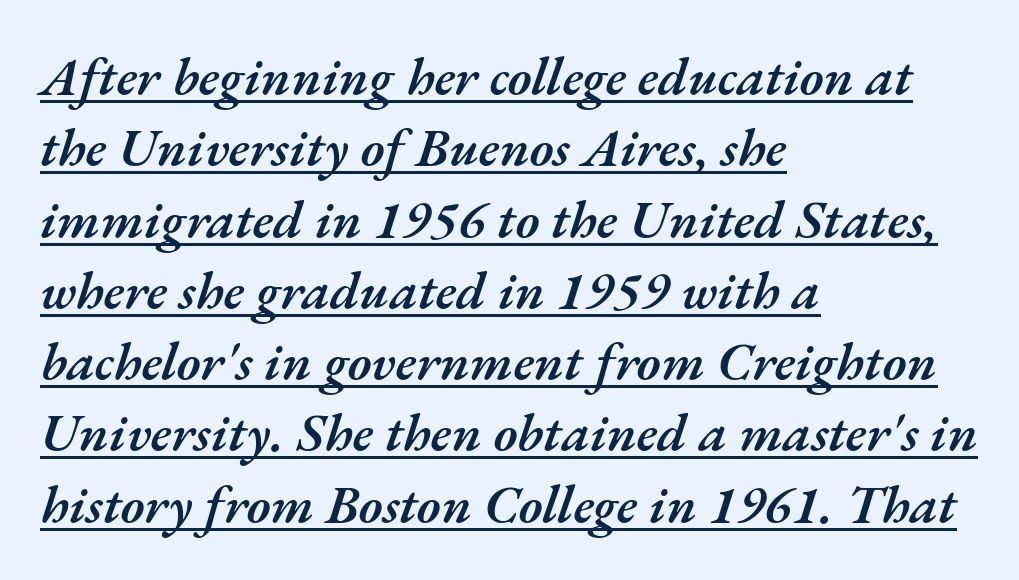
Q: Is the text bold? A: Semi-bold.
Q: Is the text italic (slanted)? A: Yes, it leans right by about 17 degrees.
Q: Is the text underlined? A: Yes.
Q: How is the paragraph aligned? A: Left-aligned.
Q: Is the spacing between letters normal or unusually wide? A: Normal.
Q: Is the spacing between lines tight, normal or loose? A: Normal.
Q: Width (condensed, normal, or wide)? A: Normal.
Q: Stroke contrast? A: Medium.
Q: x-height? A: Small.
Q: Monospaced? A: No.
